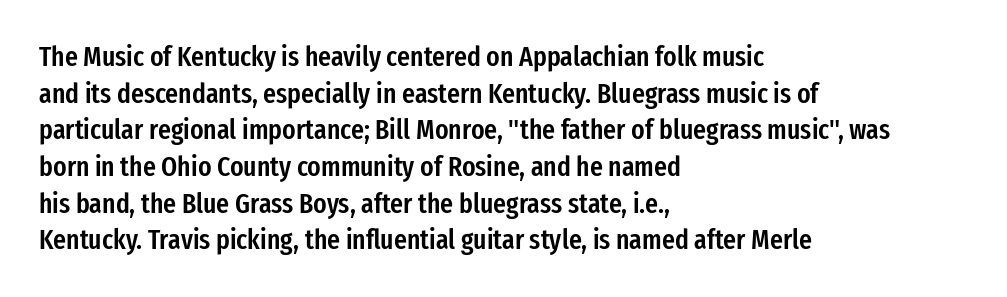
{"serif": "no", "italic": "no", "bold": "semi", "weight": "semibold", "width": "condensed", "stroke_contrast": "low", "x_height": "medium", "monospaced": "no", "underline": "no", "align": "left", "line_spacing": "normal", "line_spacing_ratio": 1.31, "letter_spacing": "normal", "letter_spacing_em": 0.0, "glyph_px": 28}
